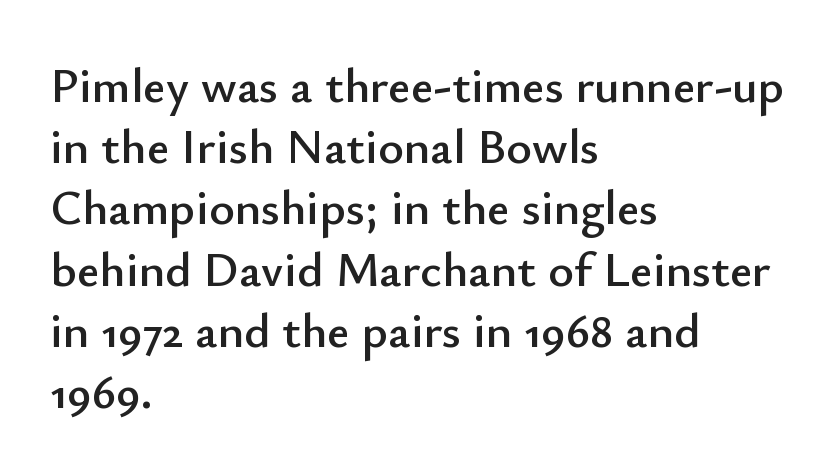
The image shows 49 px sans-serif type, upright; set left-aligned, normal line spacing (1.25x), normal letter spacing, not underlined; low stroke contrast and a small x-height.
